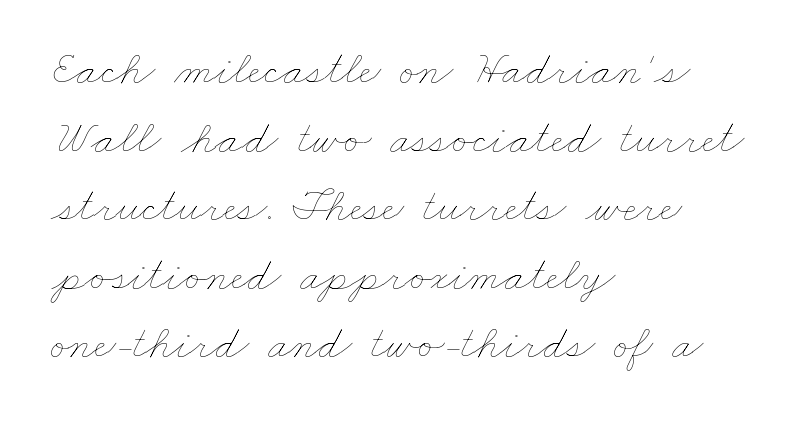
Q: Is the text bold? A: No.
Q: Is the text underlined? A: No.
Q: How is the paragraph aligned? A: Left-aligned.
Q: Is the spacing between letters normal or unusually wide? A: Normal.
Q: Is the spacing between lines tight, normal or loose? A: Normal.
Q: Width (condensed, normal, or wide)? A: Wide.
Q: Stroke contrast? A: Low.
Q: x-height? A: Small.
Q: Monospaced? A: No.
